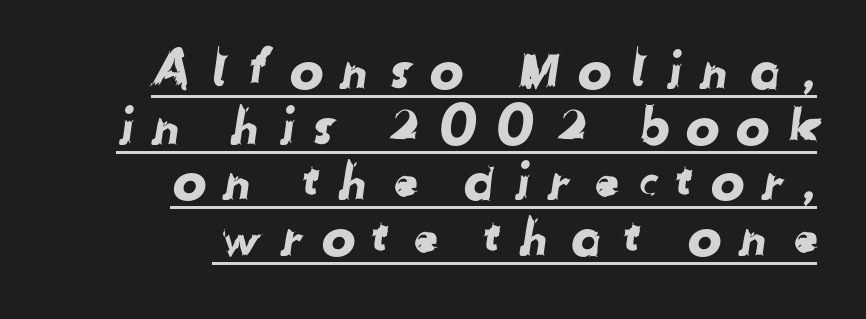
Q: Is the typeface a serif or a sans-serif typeface? A: Sans-serif.
Q: Is the text underlined? A: Yes.
Q: How is the paragraph aligned? A: Right-aligned.
Q: Is the spacing between letters normal or unusually wide? A: Unusually wide.
Q: Is the spacing between lines tight, normal or loose? A: Tight.
Q: Width (condensed, normal, or wide)? A: Normal.
Q: Stroke contrast? A: Low.
Q: x-height? A: Medium.
Q: Monospaced? A: No.
